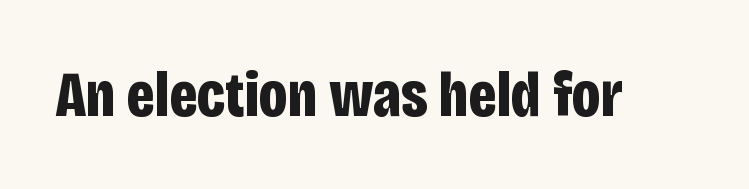
The image shows 65 px bold, condensed sans-serif type, upright; set normal letter spacing, not underlined; low stroke contrast and a large x-height.
